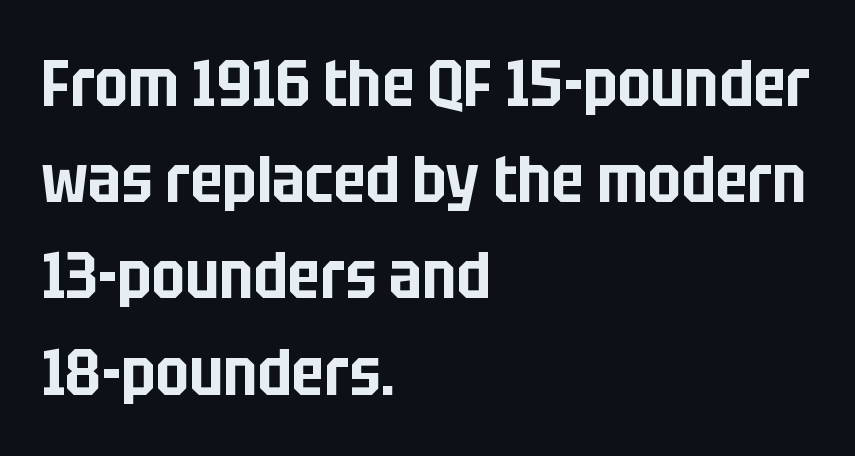
{"serif": "no", "italic": "no", "width": "condensed", "stroke_contrast": "low", "x_height": "large", "monospaced": "no", "underline": "no", "align": "left", "line_spacing": "normal", "line_spacing_ratio": 1.48, "letter_spacing": "normal", "letter_spacing_em": 0.0, "glyph_px": 65}
